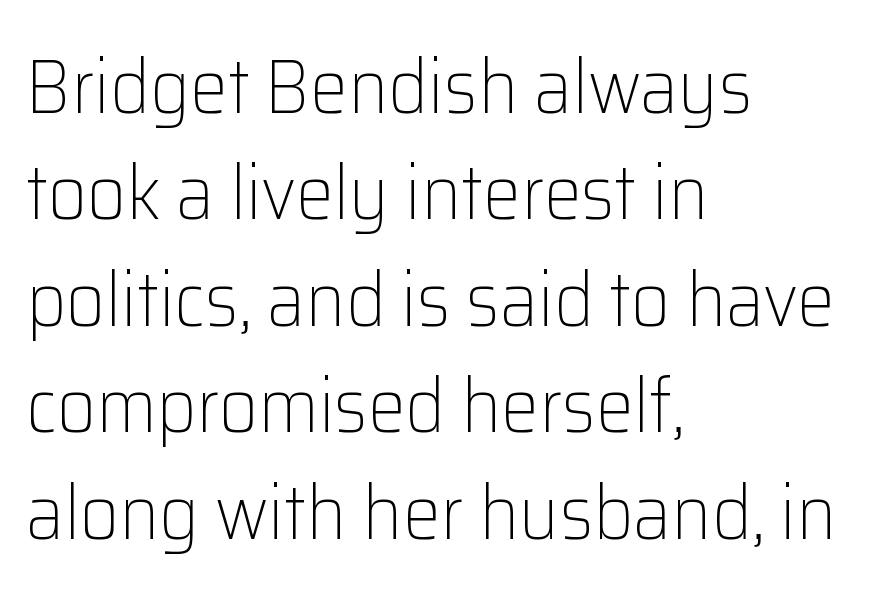
Q: Is the text bold? A: No.
Q: Is the text italic (slanted)? A: No, it is upright.
Q: Is the typeface a serif or a sans-serif typeface? A: Sans-serif.
Q: Is the text underlined? A: No.
Q: How is the paragraph aligned? A: Left-aligned.
Q: Is the spacing between letters normal or unusually wide? A: Normal.
Q: Is the spacing between lines tight, normal or loose? A: Normal.
Q: Width (condensed, normal, or wide)? A: Normal.
Q: Stroke contrast? A: Low.
Q: x-height? A: Medium.
Q: Monospaced? A: No.
